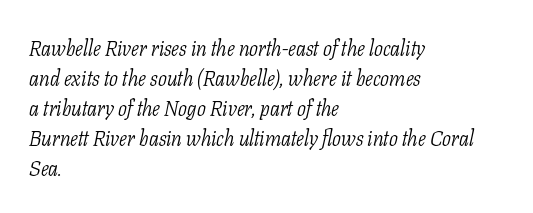
Q: Is the text bold? A: No.
Q: Is the text italic (slanted)? A: Yes, it leans right by about 11 degrees.
Q: Is the text underlined? A: No.
Q: How is the paragraph aligned? A: Left-aligned.
Q: Is the spacing between letters normal or unusually wide? A: Normal.
Q: Is the spacing between lines tight, normal or loose? A: Normal.
